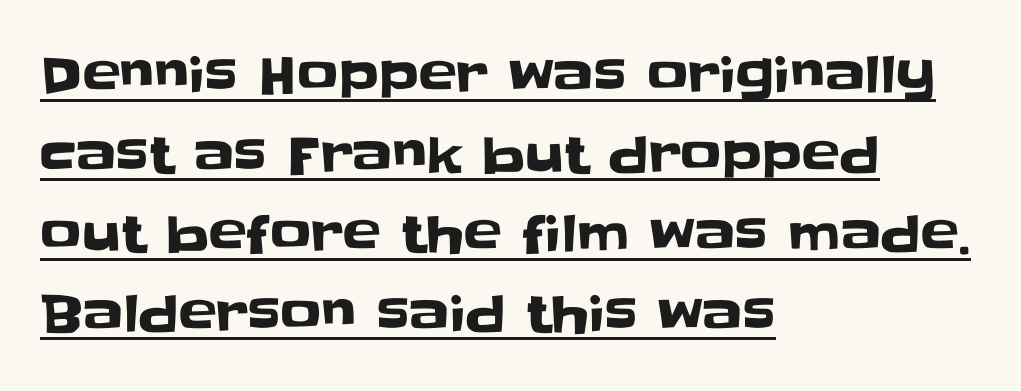
Q: Is the text italic (slanted)? A: No, it is upright.
Q: Is the typeface a serif or a sans-serif typeface? A: Sans-serif.
Q: Is the text underlined? A: Yes.
Q: How is the paragraph aligned? A: Left-aligned.
Q: Is the spacing between letters normal or unusually wide? A: Normal.
Q: Is the spacing between lines tight, normal or loose? A: Normal.
Q: Width (condensed, normal, or wide)? A: Normal.
Q: Stroke contrast? A: Low.
Q: x-height? A: Large.
Q: Monospaced? A: No.
